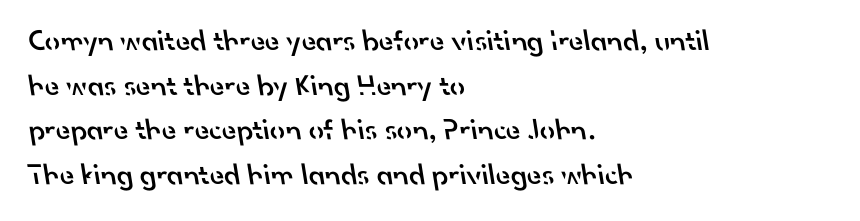
Q: Is the text bold? A: Semi-bold.
Q: Is the typeface a serif or a sans-serif typeface? A: Sans-serif.
Q: Is the text underlined? A: No.
Q: How is the paragraph aligned? A: Left-aligned.
Q: Is the spacing between letters normal or unusually wide? A: Normal.
Q: Is the spacing between lines tight, normal or loose? A: Normal.
Q: Width (condensed, normal, or wide)? A: Normal.
Q: Stroke contrast? A: Low.
Q: x-height? A: Small.
Q: Monospaced? A: No.
